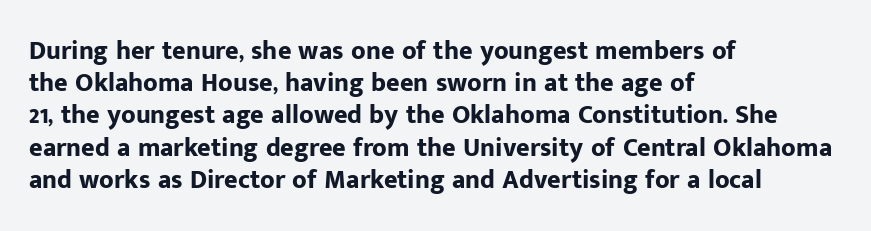
{"italic": "no", "bold": "yes", "underline": "no", "align": "left", "line_spacing_ratio": 1.24, "letter_spacing": "normal", "letter_spacing_em": 0.0, "glyph_px": 26}
